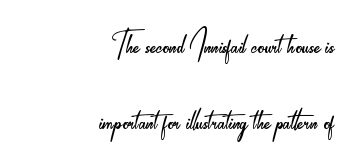
The image shows 43 px light, condensed sans-serif type; set right-aligned, line spacing 1.76x, normal letter spacing, not underlined; low stroke contrast and a small x-height.
